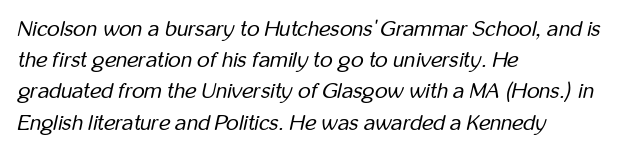
{"italic": "yes", "lean": "right", "slant_degrees": 12, "bold": "no", "underline": "no", "align": "left", "line_spacing": "normal", "line_spacing_ratio": 1.42, "letter_spacing": "normal", "letter_spacing_em": 0.0, "glyph_px": 22}
